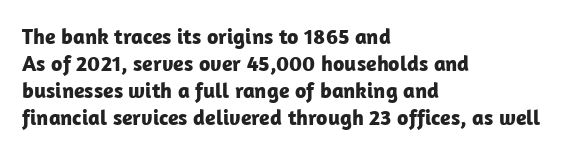
Q: Is the text bold? A: Yes.
Q: Is the text italic (slanted)? A: No, it is upright.
Q: Is the text underlined? A: No.
Q: How is the paragraph aligned? A: Left-aligned.
Q: Is the spacing between letters normal or unusually wide? A: Normal.
